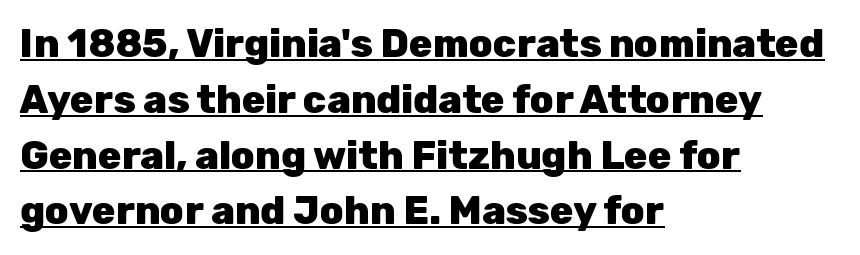
{"serif": "no", "italic": "no", "bold": "yes", "weight": "heavy", "width": "normal", "stroke_contrast": "low", "x_height": "medium", "monospaced": "no", "underline": "yes", "align": "left", "line_spacing": "normal", "line_spacing_ratio": 1.43, "letter_spacing": "normal", "letter_spacing_em": 0.0, "glyph_px": 39}
